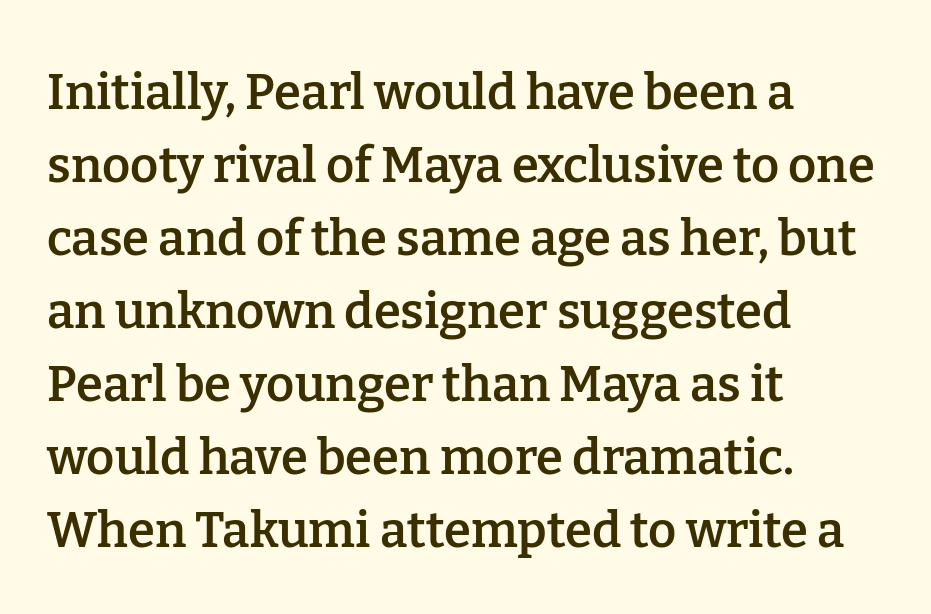
{"serif": "yes", "italic": "no", "bold": "semi", "weight": "semibold", "width": "normal", "stroke_contrast": "low", "x_height": "medium", "monospaced": "no", "underline": "no", "align": "left", "line_spacing": "normal", "line_spacing_ratio": 1.49, "letter_spacing": "normal", "letter_spacing_em": 0.0, "glyph_px": 49}
